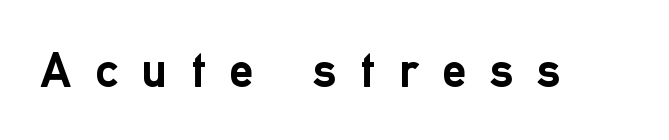
Serifs: no, the terminals of the letterforms are clean. Descenders hang freely into open space. I'd describe the lettering as bold — thick and assertive. Letter spacing: wide.
